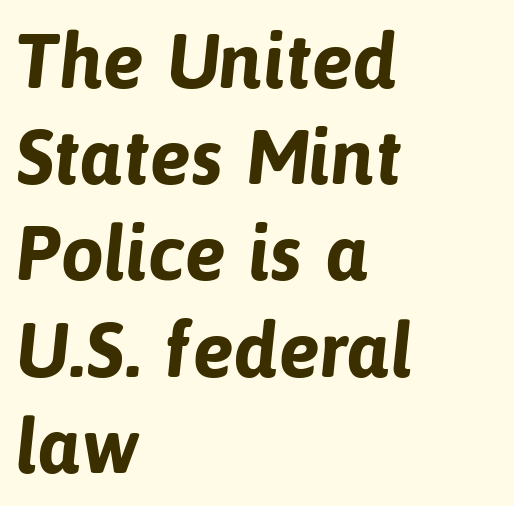
Q: Is the text bold? A: Yes.
Q: Is the typeface a serif or a sans-serif typeface? A: Sans-serif.
Q: Is the text underlined? A: No.
Q: How is the paragraph aligned? A: Left-aligned.
Q: Is the spacing between letters normal or unusually wide? A: Normal.
Q: Is the spacing between lines tight, normal or loose? A: Normal.
Q: Width (condensed, normal, or wide)? A: Normal.
Q: Stroke contrast? A: Low.
Q: x-height? A: Medium.
Q: Monospaced? A: No.
